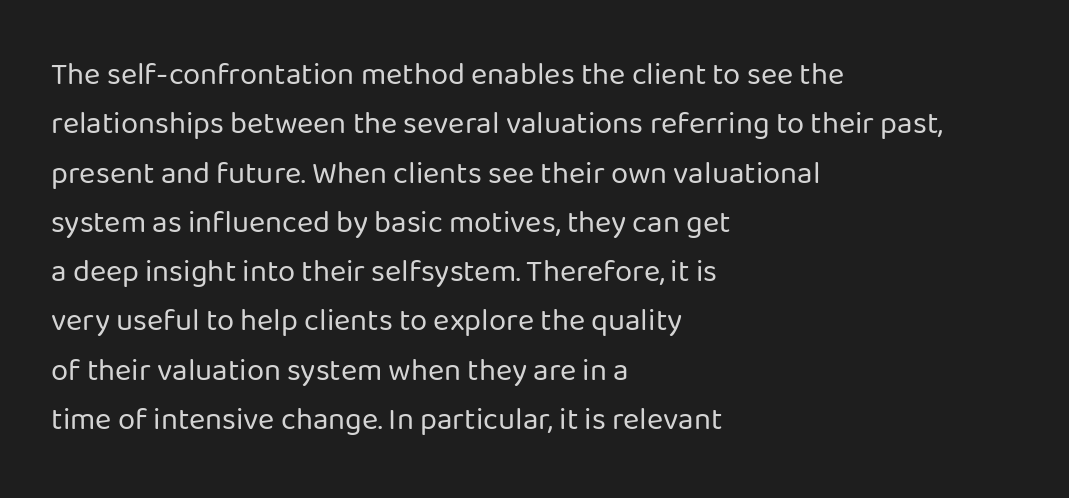
The image shows 31 px regular-weight sans-serif type, upright; set left-aligned, normal line spacing (1.59x), normal letter spacing, not underlined; low stroke contrast and a medium x-height.
